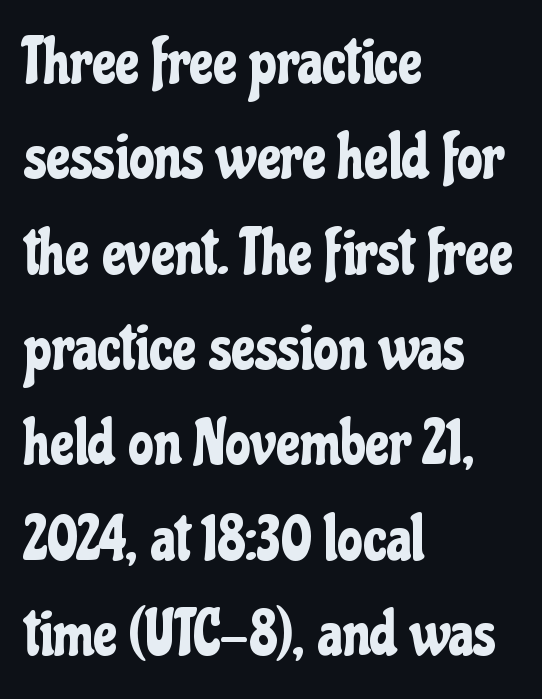
{"serif": "no", "italic": "no", "width": "condensed", "stroke_contrast": "low", "x_height": "medium", "monospaced": "no", "underline": "no", "align": "left", "line_spacing": "normal", "line_spacing_ratio": 1.49, "letter_spacing": "normal", "letter_spacing_em": 0.0, "glyph_px": 64}
